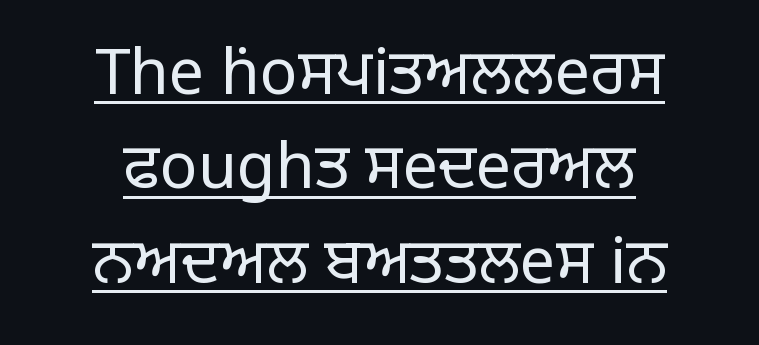
The image shows 63 px regular-weight sans-serif type, upright; set centered, normal line spacing (1.5x), normal letter spacing, underlined; low stroke contrast and a large x-height.
